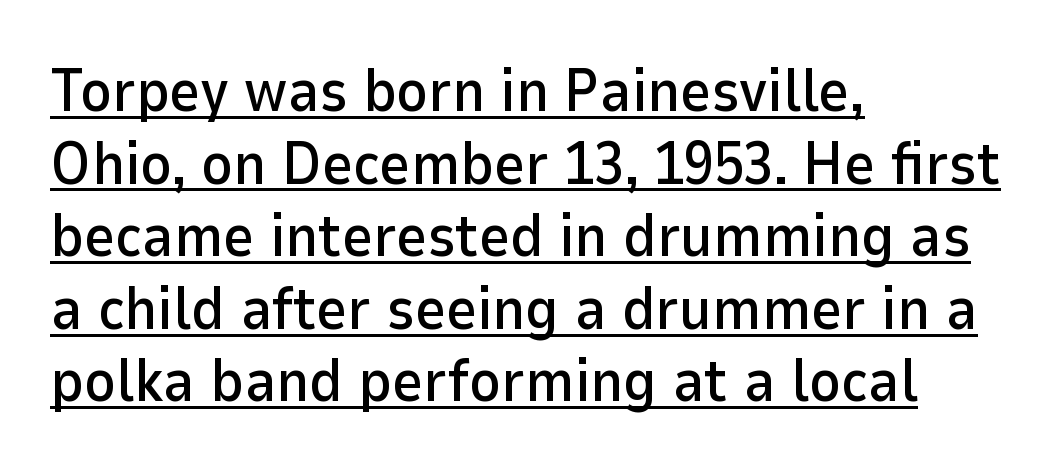
The image shows 60 px sans-serif type, upright; set left-aligned, line spacing 1.21x, normal letter spacing, underlined; low stroke contrast and a medium x-height.
